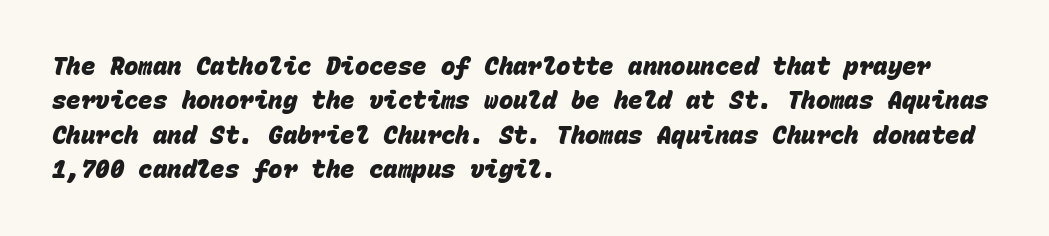
The image shows 24 px bold type; set left-aligned, normal line spacing (1.43x), normal letter spacing, not underlined.
